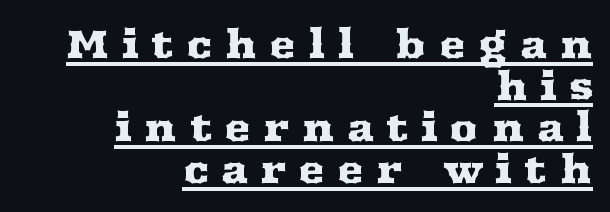
A typographer would call this underscored text. Honestly, the letter spacing is so wide it's the main thing you notice. Alignment: flush right. The vertical gap from one line to the next is small. Yep, those are serifs on the letters. Looks like regular typesetting: each glyph gets only the width it needs.
